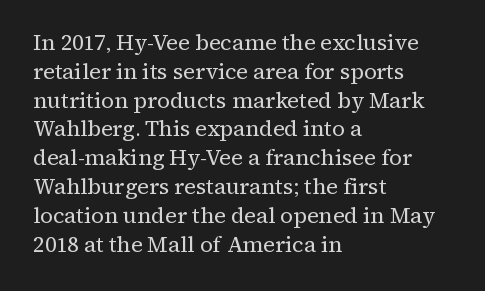
The image shows 22 px text type, upright; set left-aligned, normal line spacing (1.31x), normal letter spacing, not underlined.
